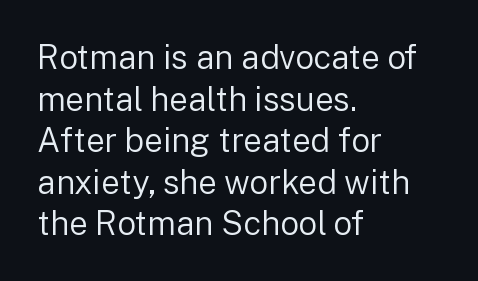
{"serif": "no", "italic": "no", "bold": "no", "weight": "regular", "width": "normal", "stroke_contrast": "low", "x_height": "medium", "monospaced": "no", "underline": "no", "align": "left", "line_spacing": "normal", "line_spacing_ratio": 1.26, "letter_spacing": "normal", "letter_spacing_em": 0.0, "glyph_px": 33}
